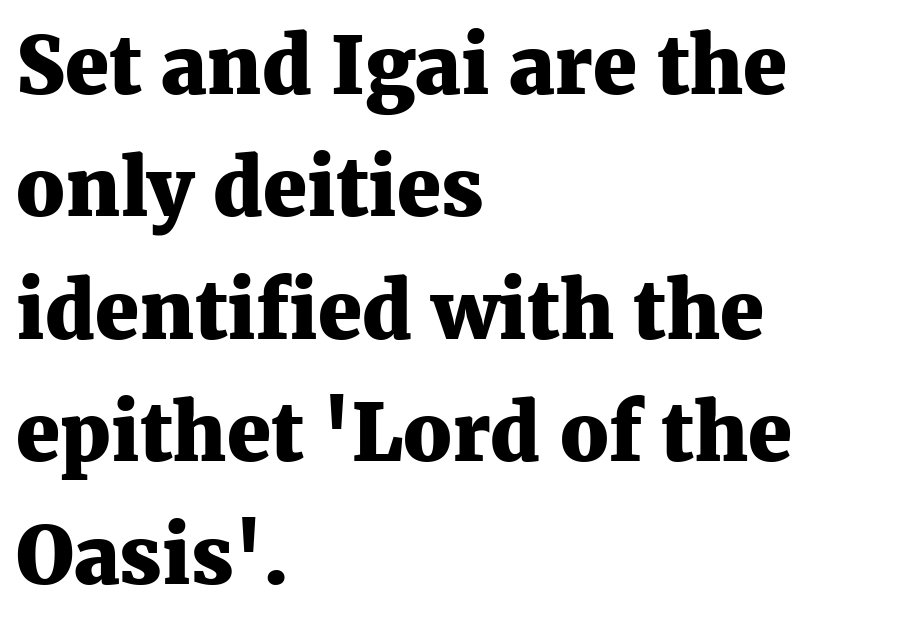
{"serif": "yes", "italic": "no", "bold": "yes", "weight": "heavy", "width": "normal", "stroke_contrast": "medium", "x_height": "medium", "monospaced": "no", "underline": "no", "align": "left", "line_spacing": "normal", "line_spacing_ratio": 1.55, "letter_spacing": "normal", "letter_spacing_em": 0.0, "glyph_px": 79}
